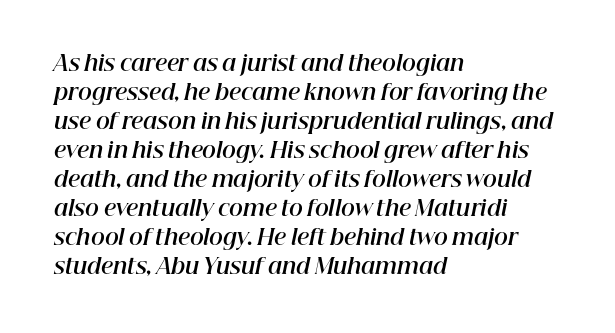
Q: Is the text bold? A: Yes.
Q: Is the text italic (slanted)? A: Yes, it leans right by about 12 degrees.
Q: Is the text underlined? A: No.
Q: How is the paragraph aligned? A: Left-aligned.
Q: Is the spacing between letters normal or unusually wide? A: Normal.
Q: Is the spacing between lines tight, normal or loose? A: Normal.
